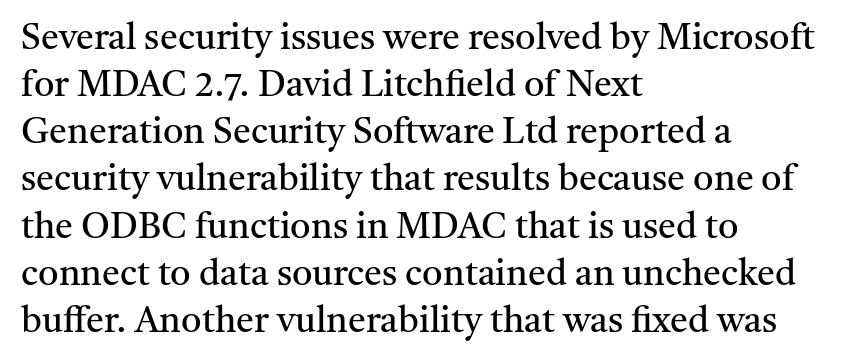
Yep, those are serifs on the letters. Casual observation: everything's shoved over to the left. The passage shown is not underscored anywhere. These lines were composed using upright roman letters. Proportional: the letters do not fall into vertical columns.
